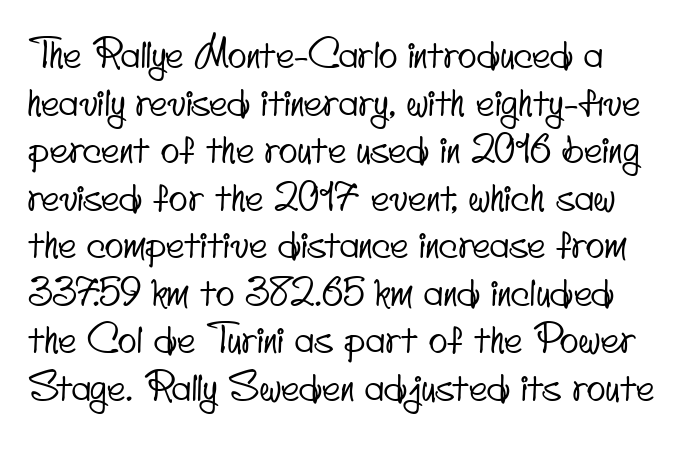
Q: Is the typeface a serif or a sans-serif typeface? A: Sans-serif.
Q: Is the text underlined? A: No.
Q: Is the spacing between letters normal or unusually wide? A: Normal.
Q: Width (condensed, normal, or wide)? A: Condensed.
Q: Stroke contrast? A: Low.
Q: x-height? A: Small.
Q: Monospaced? A: No.
